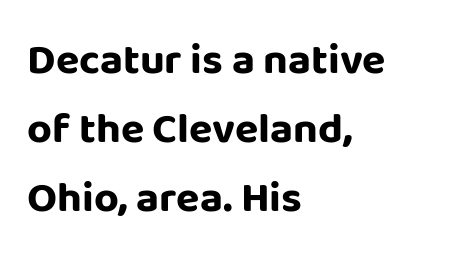
Q: Is the text bold? A: Yes.
Q: Is the text italic (slanted)? A: No, it is upright.
Q: Is the typeface a serif or a sans-serif typeface? A: Sans-serif.
Q: Is the text underlined? A: No.
Q: How is the paragraph aligned? A: Left-aligned.
Q: Is the spacing between letters normal or unusually wide? A: Normal.
Q: Is the spacing between lines tight, normal or loose? A: Normal.
Q: Width (condensed, normal, or wide)? A: Normal.
Q: Stroke contrast? A: Low.
Q: x-height? A: Large.
Q: Monospaced? A: No.
